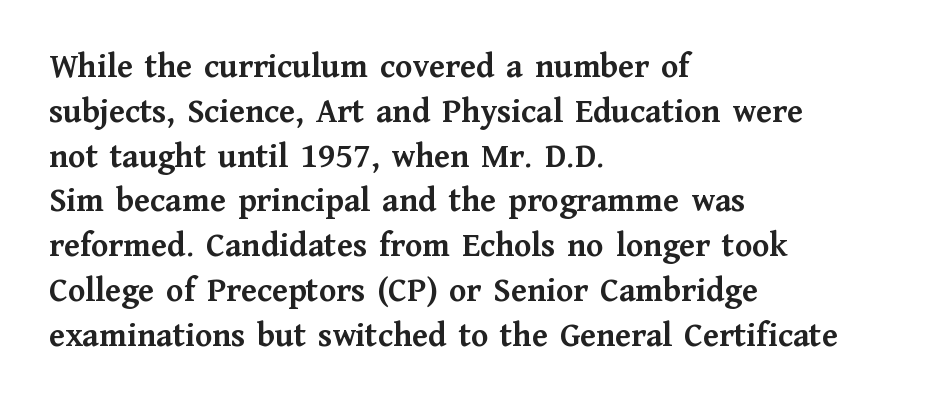
Q: Is the text bold? A: Yes.
Q: Is the text italic (slanted)? A: No, it is upright.
Q: Is the typeface a serif or a sans-serif typeface? A: Serif.
Q: Is the text underlined? A: No.
Q: How is the paragraph aligned? A: Left-aligned.
Q: Is the spacing between letters normal or unusually wide? A: Normal.
Q: Is the spacing between lines tight, normal or loose? A: Normal.
Q: Width (condensed, normal, or wide)? A: Normal.
Q: Stroke contrast? A: Medium.
Q: x-height? A: Medium.
Q: Monospaced? A: No.
